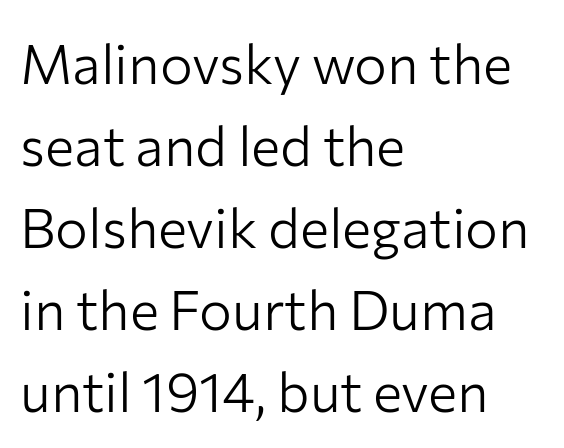
{"serif": "no", "italic": "no", "bold": "no", "weight": "light", "width": "normal", "stroke_contrast": "low", "x_height": "medium", "monospaced": "no", "underline": "no", "align": "left", "line_spacing": "normal", "line_spacing_ratio": 1.49, "letter_spacing": "normal", "letter_spacing_em": 0.0, "glyph_px": 55}
